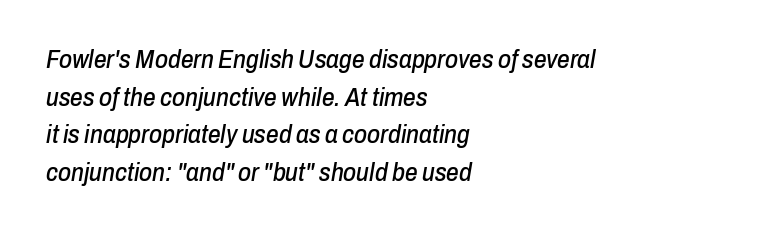
The image shows 25 px text type, italic (leaning right); set left-aligned, normal line spacing (1.51x), normal letter spacing, not underlined.
